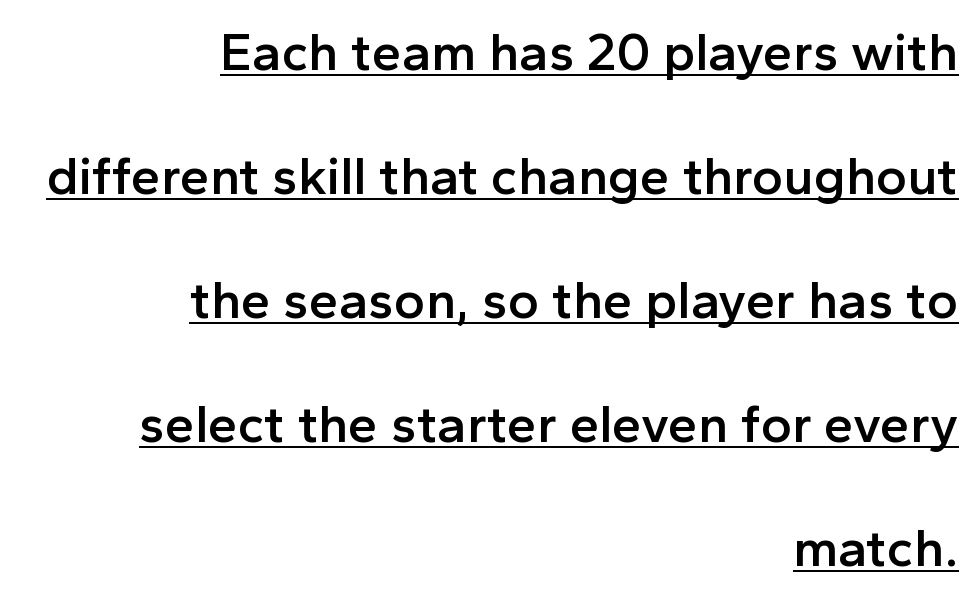
This sample is right-justified, so line beginnings fall wherever the words allow. The space between consecutive lines is lavish. I'd call this a sans setting — the letters go barefoot. The passage shown is typed in a proportional face where columns would drift. It's the straight-up-and-down kind of type. The horizontal fit of the characters is conventional and even.
